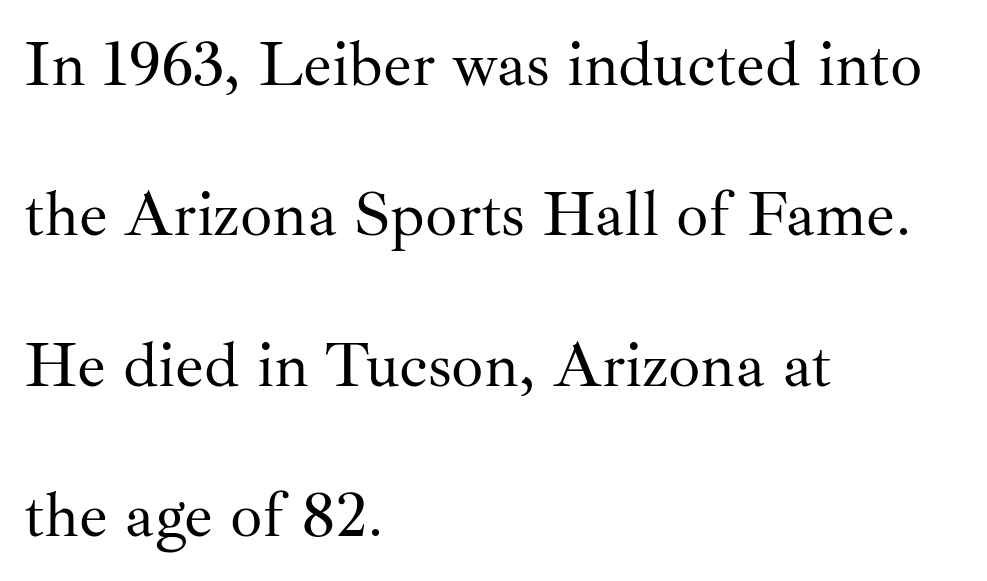
The image shows 64 px regular-weight serif type, upright; set left-aligned, loose line spacing (2.35x), normal letter spacing, not underlined; medium stroke contrast and a small x-height.
